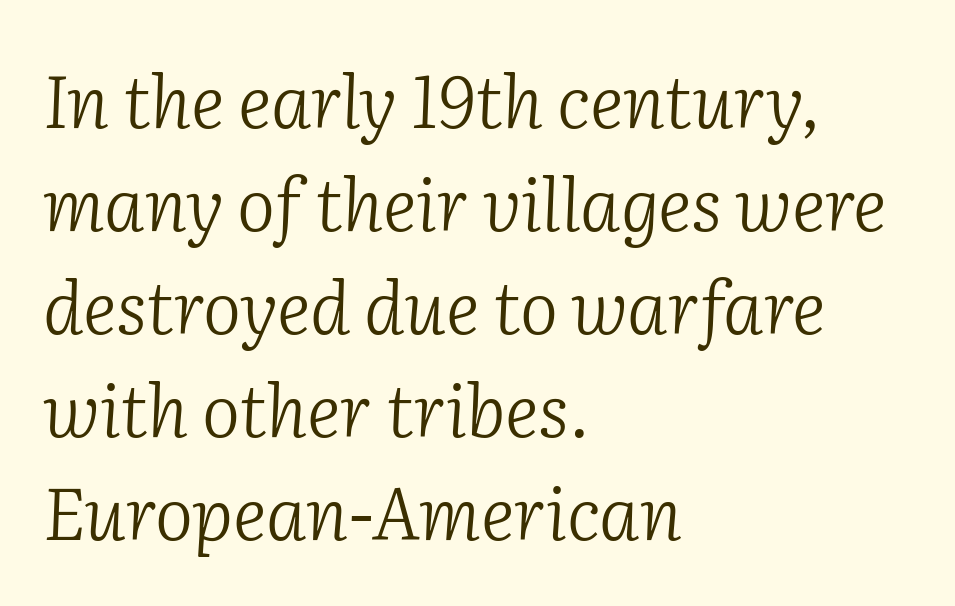
Q: Is the text bold? A: No.
Q: Is the text italic (slanted)? A: Yes, it leans right by about 2 degrees.
Q: Is the typeface a serif or a sans-serif typeface? A: Serif.
Q: Is the text underlined? A: No.
Q: How is the paragraph aligned? A: Left-aligned.
Q: Is the spacing between letters normal or unusually wide? A: Normal.
Q: Is the spacing between lines tight, normal or loose? A: Normal.
Q: Width (condensed, normal, or wide)? A: Normal.
Q: Stroke contrast? A: Low.
Q: x-height? A: Medium.
Q: Monospaced? A: No.
